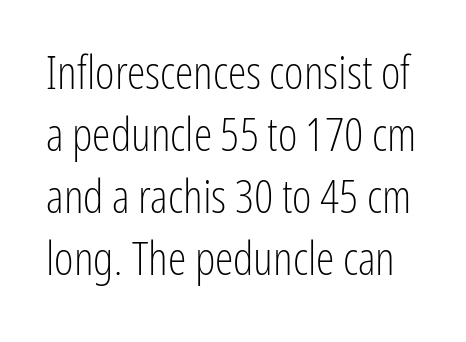
Q: Is the text bold? A: No.
Q: Is the text italic (slanted)? A: No, it is upright.
Q: Is the typeface a serif or a sans-serif typeface? A: Sans-serif.
Q: Is the text underlined? A: No.
Q: Is the spacing between letters normal or unusually wide? A: Normal.
Q: Is the spacing between lines tight, normal or loose? A: Normal.
Q: Width (condensed, normal, or wide)? A: Condensed.
Q: Stroke contrast? A: Low.
Q: x-height? A: Medium.
Q: Monospaced? A: No.
